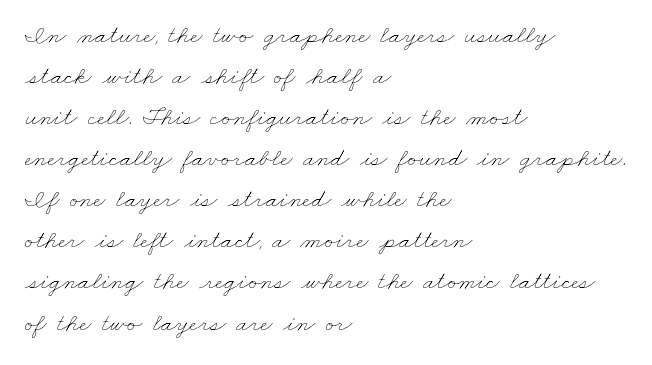
Layout note: lines flush left. Stroke mass is kept to a normal reading level or below. Each word holds together tightly as a unit, with standard inter-letter gaps. The passage shown stacks its lines at a standard gap.
